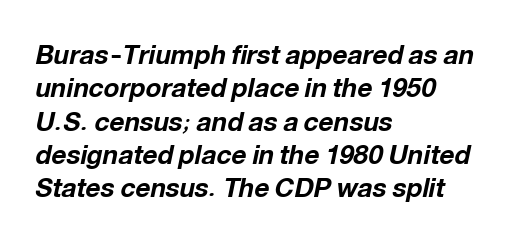
Horizontal alignment here is leftward, the default for most running prose. The letters are bold, with thick, heavy strokes. This sample keeps an unexceptional amount of space between lines. Words float on clear page, feet unadorned. The text carries the slant typical of an italic or oblique font. The passage shown has conventional tracking throughout.
